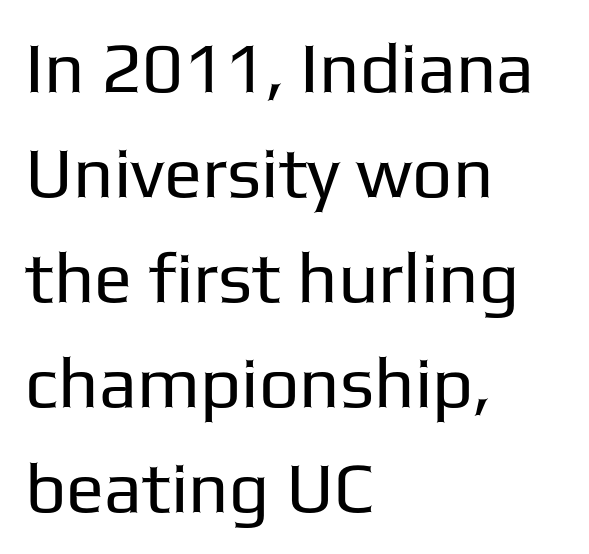
The image shows 71 px regular-weight sans-serif type, upright; set left-aligned, normal line spacing (1.48x), normal letter spacing, not underlined; low stroke contrast and a medium x-height.
